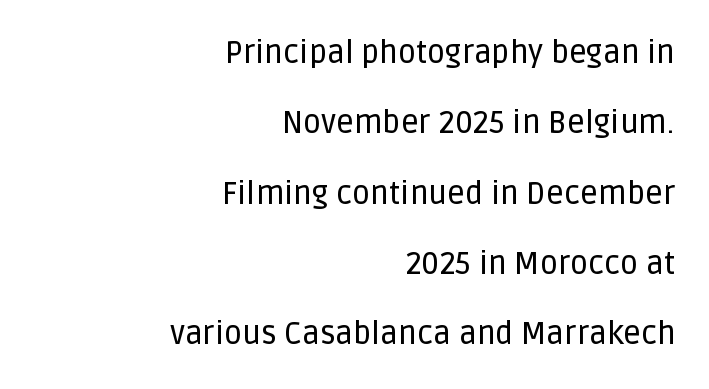
Q: Is the text italic (slanted)? A: No, it is upright.
Q: Is the typeface a serif or a sans-serif typeface? A: Sans-serif.
Q: Is the text underlined? A: No.
Q: How is the paragraph aligned? A: Right-aligned.
Q: Is the spacing between letters normal or unusually wide? A: Normal.
Q: Is the spacing between lines tight, normal or loose? A: Loose.
Q: Width (condensed, normal, or wide)? A: Normal.
Q: Stroke contrast? A: Low.
Q: x-height? A: Large.
Q: Monospaced? A: No.
